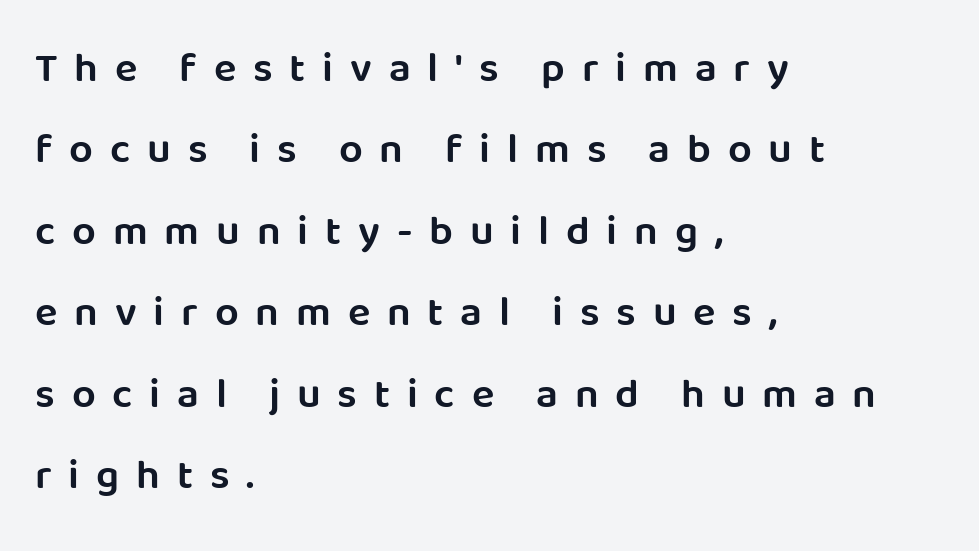
{"serif": "no", "italic": "no", "bold": "semi", "weight": "semibold", "width": "normal", "stroke_contrast": "low", "x_height": "large", "monospaced": "no", "underline": "no", "align": "left", "line_spacing": "loose", "line_spacing_ratio": 1.94, "letter_spacing": "wide", "letter_spacing_em": 0.4, "glyph_px": 42}
